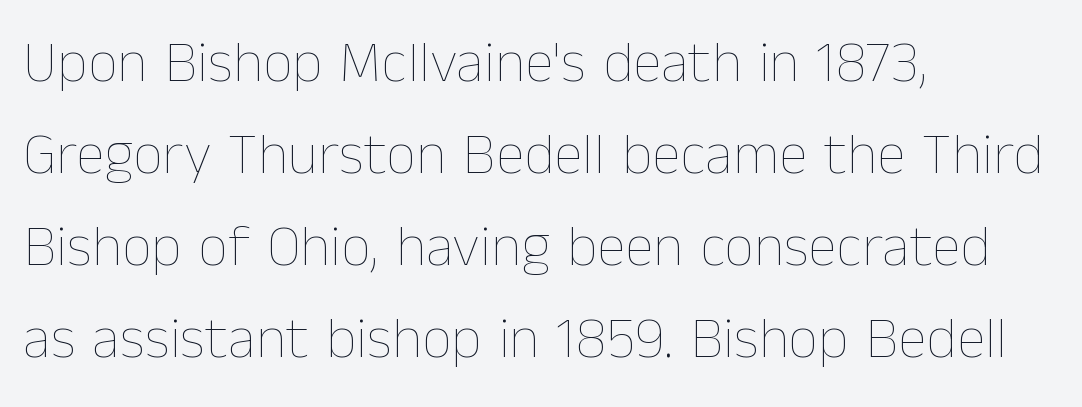
You can tell it's not italic because the verticals are truly vertical. The passage shown is typed in a proportional face where columns would drift. The paragraph has a hard left edge and a soft right edge. The line-height multiplier appears to be the usual default. Plain, unruled lines of type.
